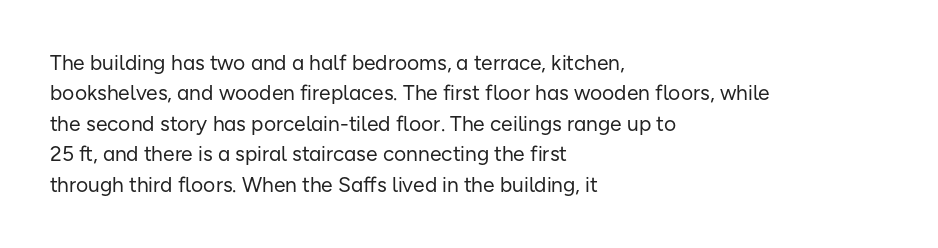
Q: Is the text bold? A: No.
Q: Is the text italic (slanted)? A: No, it is upright.
Q: Is the text underlined? A: No.
Q: How is the paragraph aligned? A: Left-aligned.
Q: Is the spacing between letters normal or unusually wide? A: Normal.
Q: Is the spacing between lines tight, normal or loose? A: Normal.
